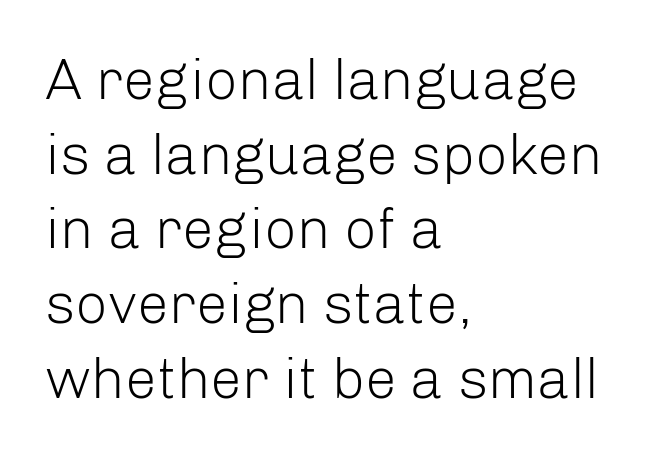
The image shows 57 px light sans-serif type, upright; set left-aligned, normal line spacing (1.31x), normal letter spacing, not underlined; low stroke contrast and a medium x-height.
